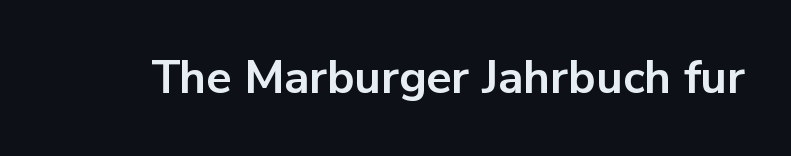
The type family on display is of the sans-serif kind. The area under the type is left untouched. Set as a true bold cut, around the 700 mark. Letter spacing: default. Each letter keeps its own natural width here, so spacing adapts to shape. A typesetter would mark this as roman, not italic.
